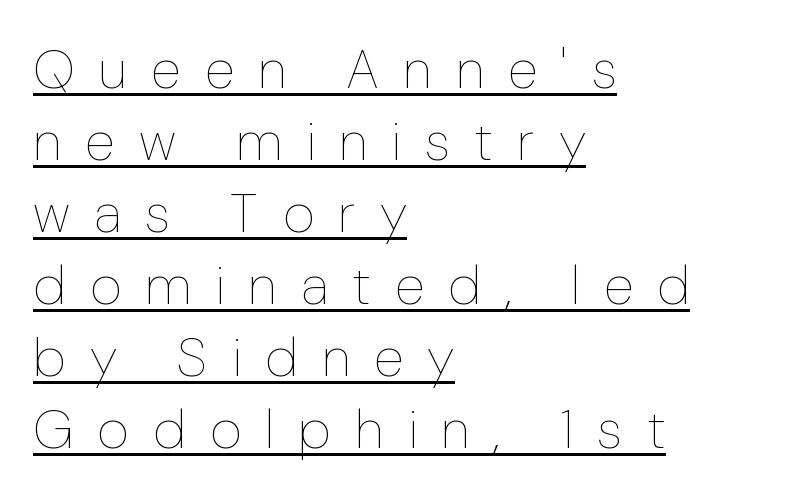
Q: Is the text bold? A: No.
Q: Is the text italic (slanted)? A: No, it is upright.
Q: Is the text underlined? A: Yes.
Q: How is the paragraph aligned? A: Left-aligned.
Q: Is the spacing between letters normal or unusually wide? A: Unusually wide.
Q: Is the spacing between lines tight, normal or loose? A: Normal.
Q: Width (condensed, normal, or wide)? A: Normal.
Q: Stroke contrast? A: Low.
Q: x-height? A: Medium.
Q: Monospaced? A: No.
